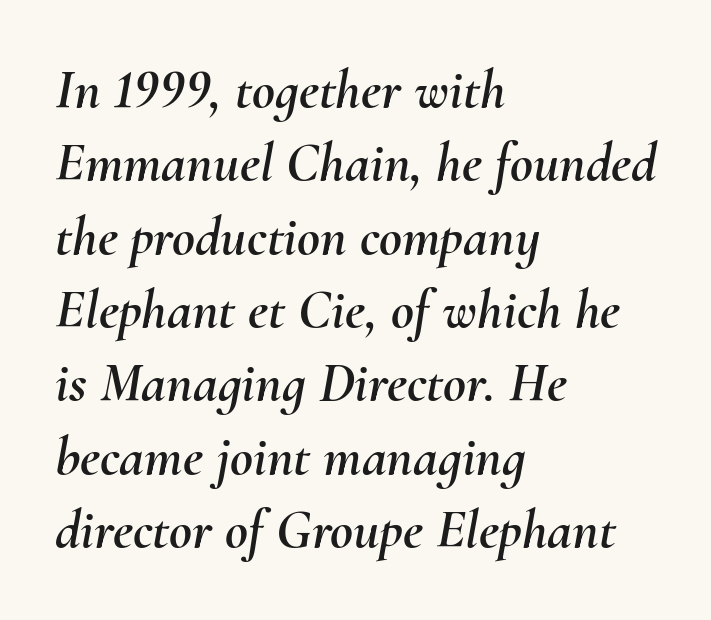
Q: Is the text italic (slanted)? A: Yes, it leans right by about 10 degrees.
Q: Is the text underlined? A: No.
Q: How is the paragraph aligned? A: Left-aligned.
Q: Is the spacing between letters normal or unusually wide? A: Normal.
Q: Is the spacing between lines tight, normal or loose? A: Normal.
Q: Width (condensed, normal, or wide)? A: Normal.
Q: Stroke contrast? A: Medium.
Q: x-height? A: Small.
Q: Monospaced? A: No.
